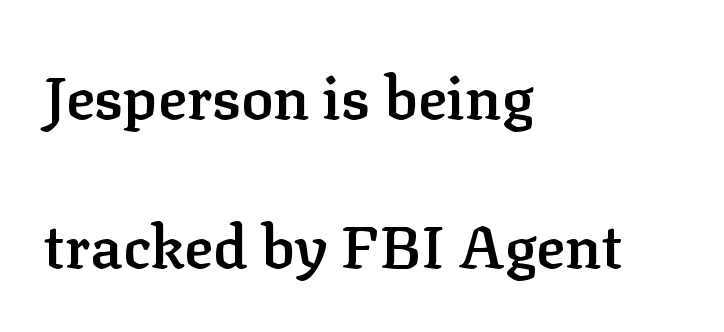
{"serif": "yes", "italic": "no", "bold": "semi", "weight": "semibold", "width": "normal", "stroke_contrast": "low", "x_height": "medium", "monospaced": "no", "underline": "no", "align": "left", "line_spacing": "loose", "line_spacing_ratio": 2.49, "letter_spacing": "normal", "letter_spacing_em": 0.0, "glyph_px": 60}
